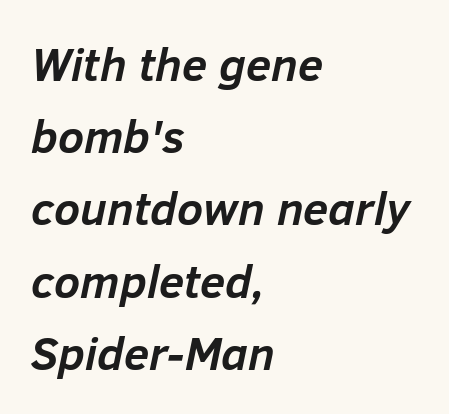
Q: Is the text bold? A: Yes.
Q: Is the text italic (slanted)? A: Yes, it leans right by about 12 degrees.
Q: Is the text underlined? A: No.
Q: How is the paragraph aligned? A: Left-aligned.
Q: Is the spacing between letters normal or unusually wide? A: Normal.
Q: Is the spacing between lines tight, normal or loose? A: Normal.
Q: Width (condensed, normal, or wide)? A: Normal.
Q: Stroke contrast? A: Low.
Q: x-height? A: Medium.
Q: Monospaced? A: No.
